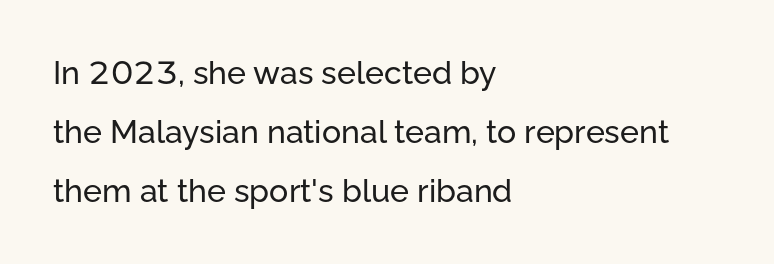
Q: Is the text italic (slanted)? A: No, it is upright.
Q: Is the typeface a serif or a sans-serif typeface? A: Sans-serif.
Q: Is the text underlined? A: No.
Q: How is the paragraph aligned? A: Left-aligned.
Q: Is the spacing between letters normal or unusually wide? A: Normal.
Q: Width (condensed, normal, or wide)? A: Normal.
Q: Stroke contrast? A: Low.
Q: x-height? A: Medium.
Q: Monospaced? A: No.
